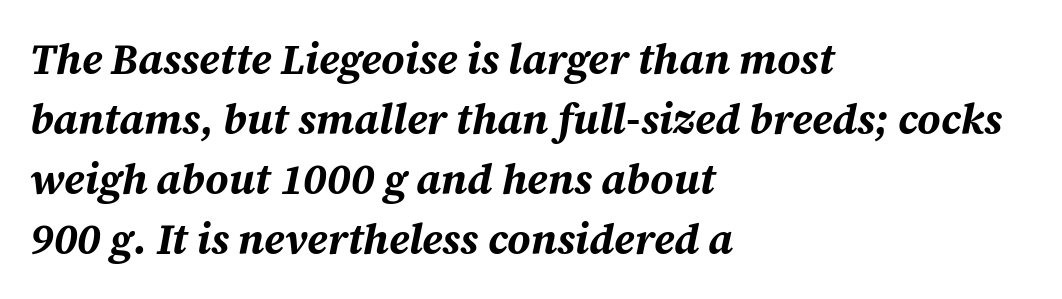
Q: Is the text bold? A: Yes.
Q: Is the text italic (slanted)? A: Yes, it leans right by about 12 degrees.
Q: Is the text underlined? A: No.
Q: How is the paragraph aligned? A: Left-aligned.
Q: Is the spacing between letters normal or unusually wide? A: Normal.
Q: Is the spacing between lines tight, normal or loose? A: Normal.
Q: Width (condensed, normal, or wide)? A: Normal.
Q: Stroke contrast? A: Medium.
Q: x-height? A: Medium.
Q: Monospaced? A: No.
